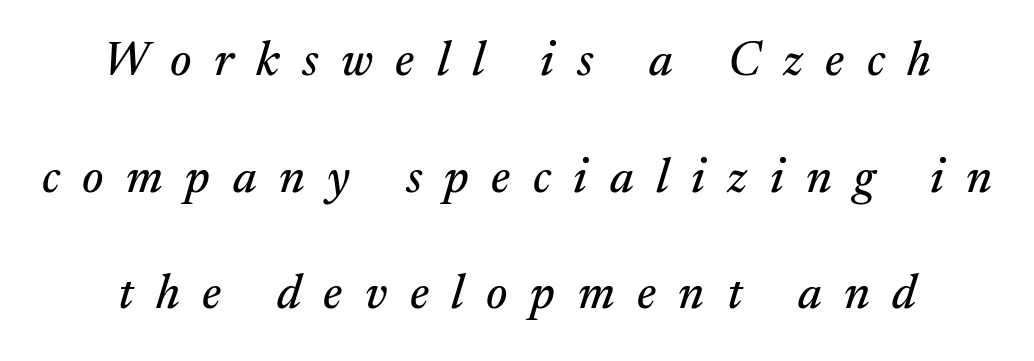
Q: Is the text italic (slanted)? A: Yes, it leans right by about 17 degrees.
Q: Is the typeface a serif or a sans-serif typeface? A: Serif.
Q: Is the text underlined? A: No.
Q: Is the spacing between letters normal or unusually wide? A: Unusually wide.
Q: Is the spacing between lines tight, normal or loose? A: Loose.
Q: Width (condensed, normal, or wide)? A: Normal.
Q: Stroke contrast? A: Medium.
Q: x-height? A: Medium.
Q: Monospaced? A: No.
